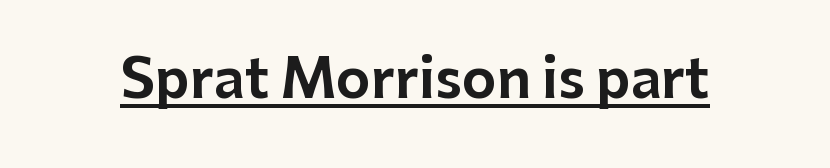
Q: Is the text italic (slanted)? A: No, it is upright.
Q: Is the typeface a serif or a sans-serif typeface? A: Sans-serif.
Q: Is the text underlined? A: Yes.
Q: Is the spacing between letters normal or unusually wide? A: Normal.
Q: Width (condensed, normal, or wide)? A: Normal.
Q: Stroke contrast? A: Low.
Q: x-height? A: Medium.
Q: Monospaced? A: No.
